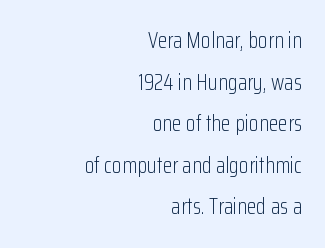
{"italic": "no", "bold": "no", "underline": "no", "align": "right", "line_spacing_ratio": 1.89, "letter_spacing": "normal", "letter_spacing_em": 0.0, "glyph_px": 22}
